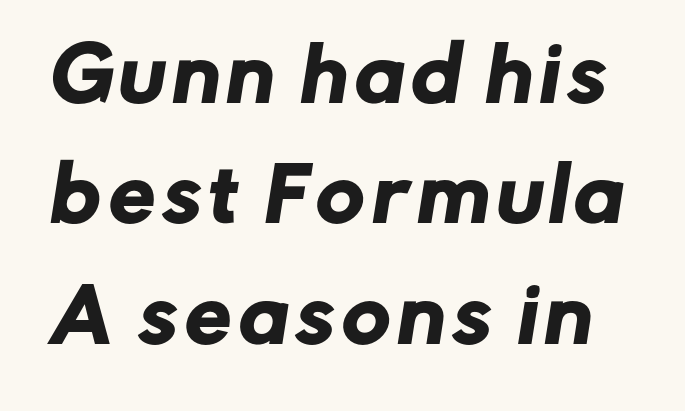
{"serif": "no", "width": "normal", "stroke_contrast": "low", "x_height": "medium", "monospaced": "no", "underline": "no", "line_spacing": "normal", "line_spacing_ratio": 1.65, "glyph_px": 73}
